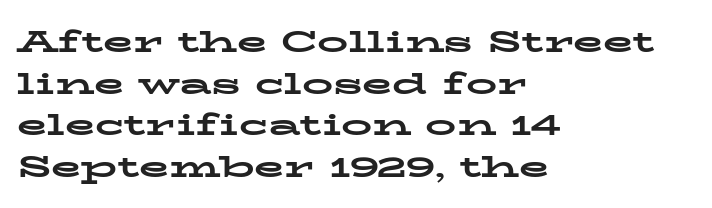
Q: Is the text bold? A: Yes.
Q: Is the text italic (slanted)? A: No, it is upright.
Q: Is the typeface a serif or a sans-serif typeface? A: Serif.
Q: Is the text underlined? A: No.
Q: How is the paragraph aligned? A: Left-aligned.
Q: Is the spacing between letters normal or unusually wide? A: Normal.
Q: Is the spacing between lines tight, normal or loose? A: Normal.
Q: Width (condensed, normal, or wide)? A: Wide.
Q: Stroke contrast? A: Low.
Q: x-height? A: Medium.
Q: Monospaced? A: No.
